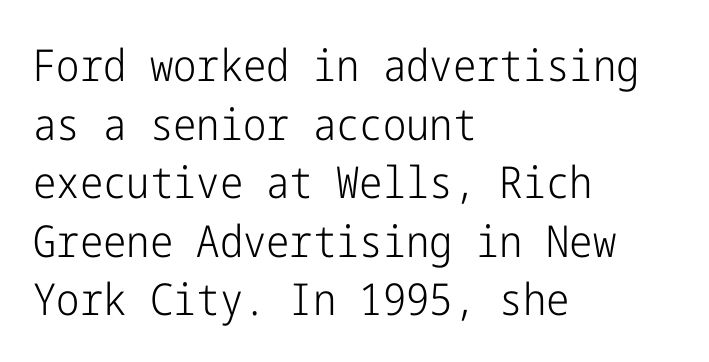
{"serif": "no", "italic": "no", "bold": "no", "weight": "light", "width": "condensed", "stroke_contrast": "low", "x_height": "medium", "underline": "no", "align": "left", "line_spacing": "normal", "line_spacing_ratio": 1.33, "letter_spacing": "normal", "letter_spacing_em": 0.0, "glyph_px": 44}
